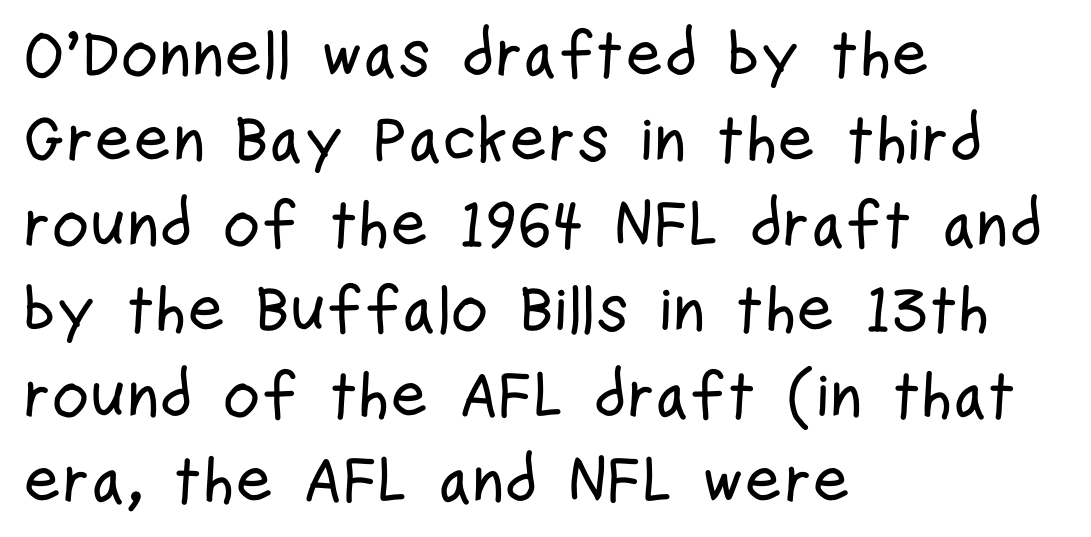
Quick note: interline space is typical. The typesetter chose a ragged-right arrangement here. Is this a sans? Yes — the strokes have no serifs. In terms of posture, this sample is upright. Tracking here is standard; glyphs follow each other at the usual distance.
